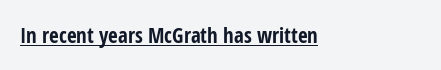
Characters remain perfectly vertical along every line. Here the glyphs are tracked normally, forming tight word shapes. Horizontally, the lines are justified to the leading edge only. Does the weight exceed regular? Yes, all the way to bold. A baseline rule has been typeset under these characters.
